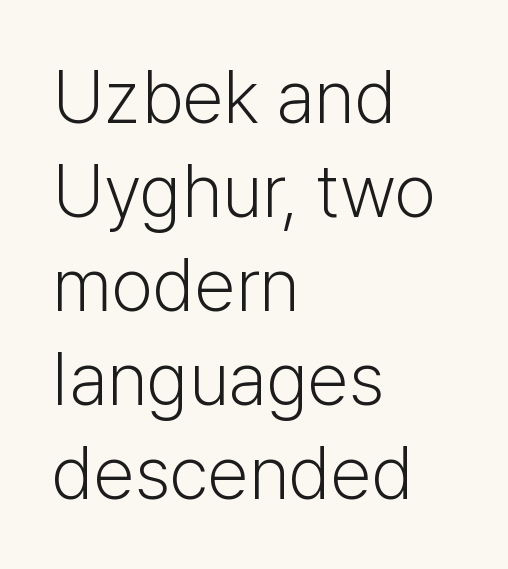
A classic flush-left, rag-right setting is used for this passage. The face used here is rendered with its standard letterfit. Compared with typical paragraphs, the rows here are spaced about the same. A typesetter would call this proportional, since set widths differ per character.
